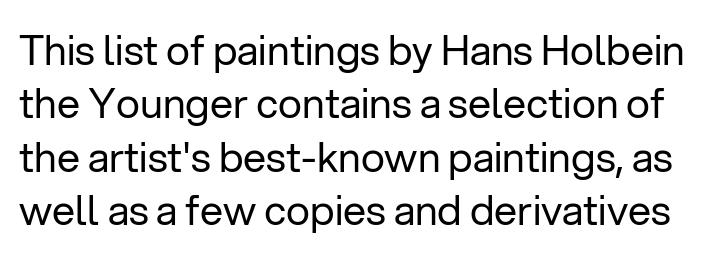
{"serif": "no", "italic": "no", "bold": "no", "weight": "regular", "width": "normal", "stroke_contrast": "low", "x_height": "medium", "monospaced": "no", "underline": "no", "line_spacing": "normal", "line_spacing_ratio": 1.3, "letter_spacing": "normal", "letter_spacing_em": 0.0, "glyph_px": 41}
